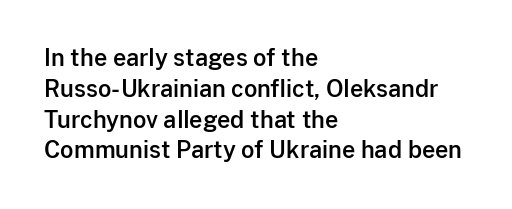
The glyphs are unaccompanied by any horizontal stroke below them. Quick note: not italic, upright. Each word holds together tightly as a unit, with standard inter-letter gaps. The paragraph shown leans on its left margin. Does the leading feel generous? No, just average.
